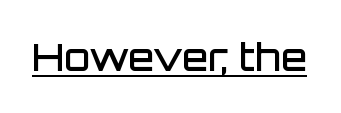
Every stem runs plumb, perpendicular to the baseline. Glyph-to-glyph distance matches everyday printed text. The passage shown is typeset with a sans-serif family. Compared with undecorated copy, this sample adds a rule below the words. In terms of weight, the rendering is demibold, just under bold. A typesetter would call this proportional, since set widths differ per character.
